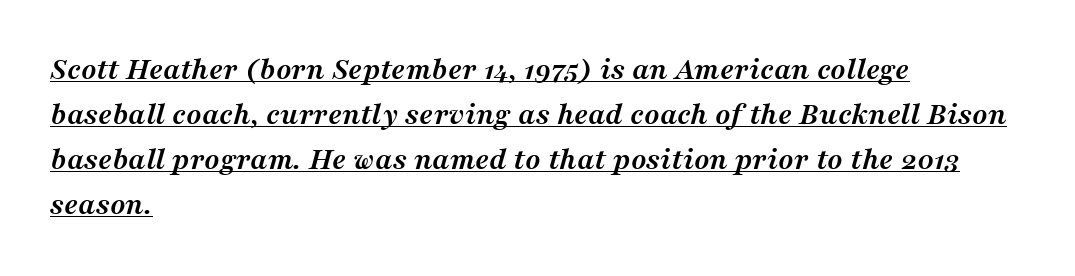
The image shows 32 px semibold serif type, italic (leaning right); set left-aligned, normal line spacing (1.41x), normal letter spacing, underlined; medium stroke contrast and a medium x-height.
